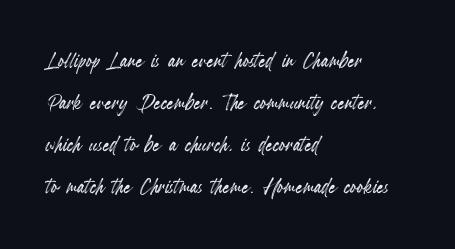
Q: Is the text italic (slanted)? A: Yes.
Q: Is the text underlined? A: No.
Q: How is the paragraph aligned? A: Left-aligned.
Q: Is the spacing between letters normal or unusually wide? A: Normal.
Q: Is the spacing between lines tight, normal or loose? A: Normal.
